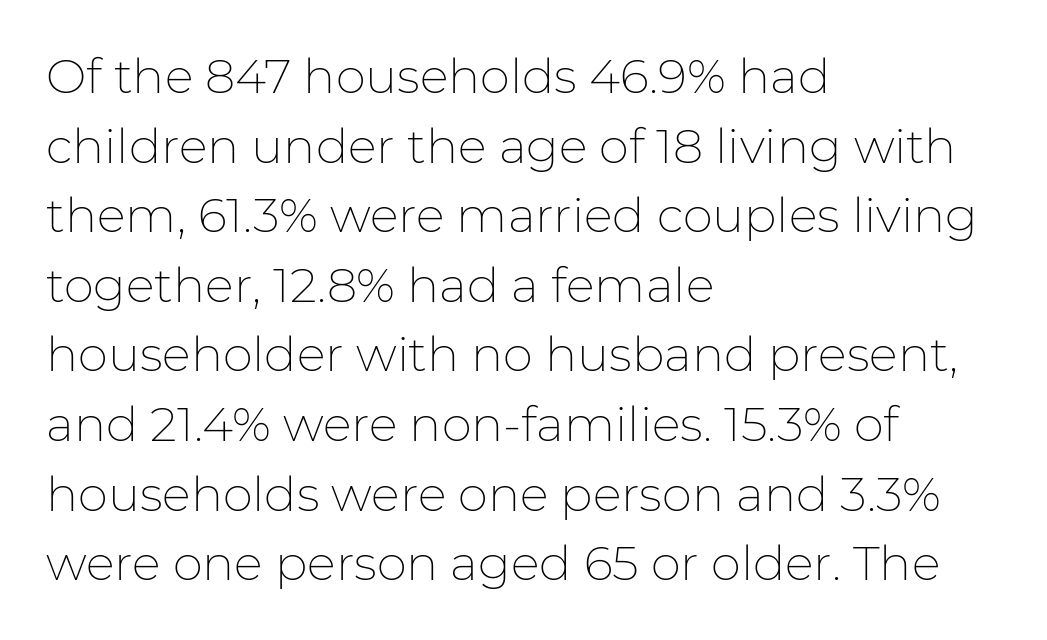
Does the copy run flush right? No — it runs flush left. The rendering shows plain stroke endings on the letterforms — a sans-serif design. Here the designer chose a conventional face with non-uniform glyph widths. Regular leading. The area under the type is left untouched. Upright lettering throughout.
